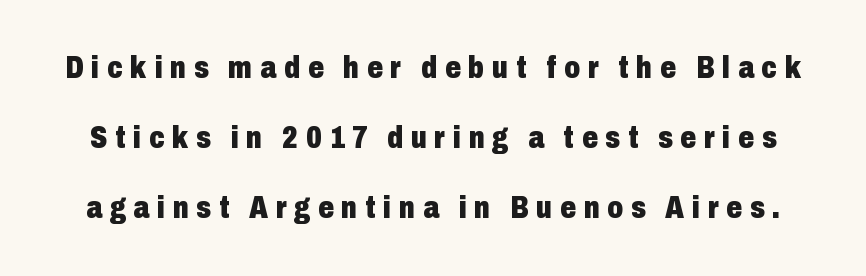
{"serif": "no", "italic": "no", "bold": "yes", "weight": "heavy", "width": "condensed", "stroke_contrast": "low", "x_height": "medium", "monospaced": "no", "underline": "no", "line_spacing": "loose", "line_spacing_ratio": 2.26, "letter_spacing": "wide", "letter_spacing_em": 0.25, "glyph_px": 31}
